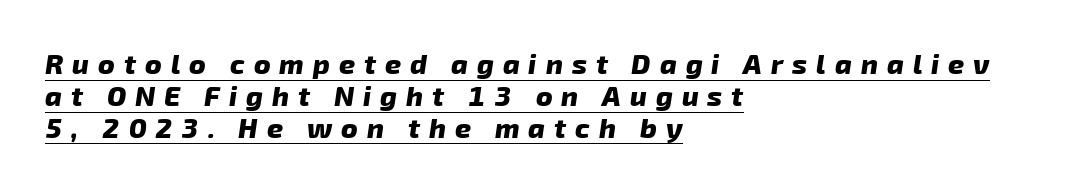
Q: Is the text bold? A: Yes.
Q: Is the typeface a serif or a sans-serif typeface? A: Sans-serif.
Q: Is the text underlined? A: Yes.
Q: How is the paragraph aligned? A: Left-aligned.
Q: Is the spacing between letters normal or unusually wide? A: Unusually wide.
Q: Is the spacing between lines tight, normal or loose? A: Tight.
Q: Width (condensed, normal, or wide)? A: Normal.
Q: Stroke contrast? A: Low.
Q: x-height? A: Medium.
Q: Monospaced? A: No.
